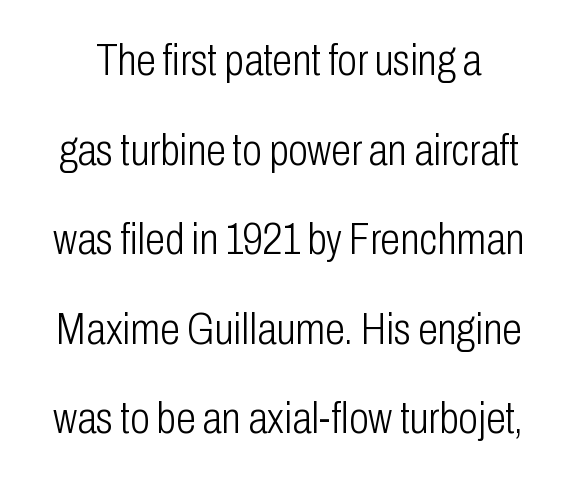
Q: Is the text bold? A: No.
Q: Is the text italic (slanted)? A: No, it is upright.
Q: Is the typeface a serif or a sans-serif typeface? A: Sans-serif.
Q: Is the text underlined? A: No.
Q: Is the spacing between letters normal or unusually wide? A: Normal.
Q: Is the spacing between lines tight, normal or loose? A: Loose.
Q: Width (condensed, normal, or wide)? A: Condensed.
Q: Stroke contrast? A: Low.
Q: x-height? A: Medium.
Q: Monospaced? A: No.
